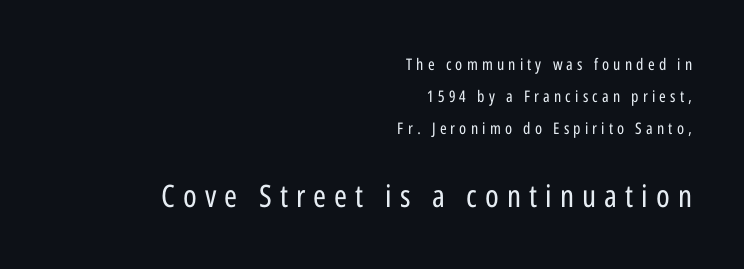
The font's upright variant was chosen for this text. The ragged edge is on the left, which tells us the setting is flush right. Weight: in the light-to-regular range. Observe the absence of serifs on each vertical stroke in this sample.
